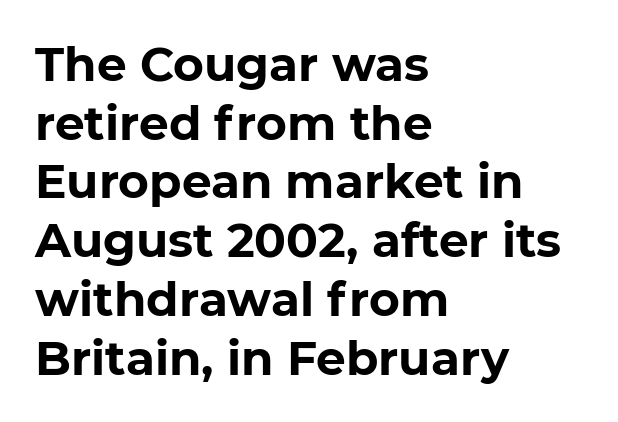
The image shows 47 px bold sans-serif type; set left-aligned, normal line spacing (1.25x), normal letter spacing, not underlined; low stroke contrast and a medium x-height.
